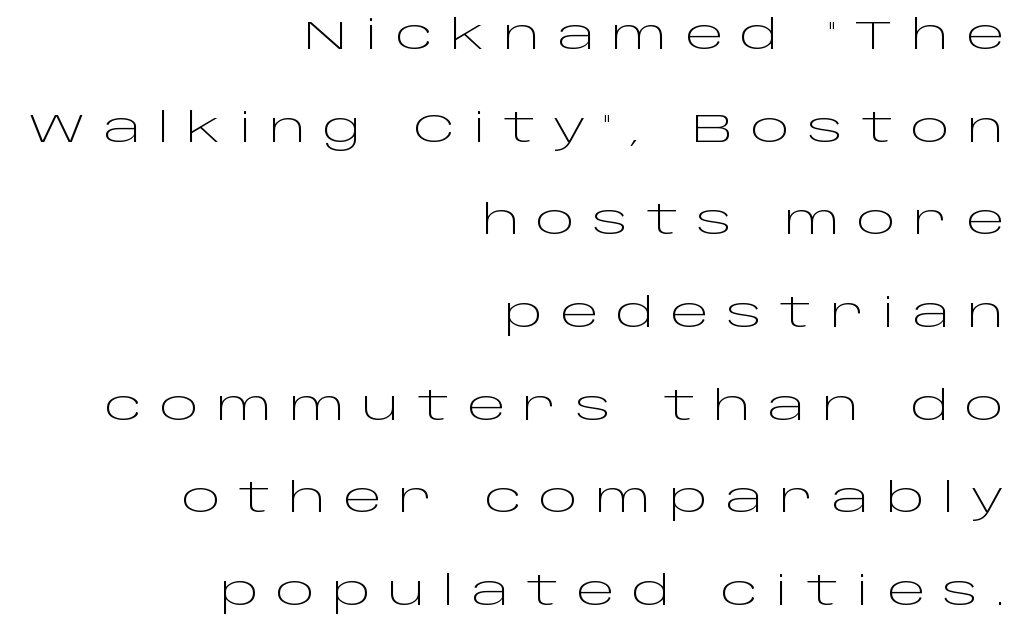
The rendering uses natural spacing where letterforms have individual widths. Stem width sits at or under what a default text font uses. Style check: upright. Letter spacing: wide.
